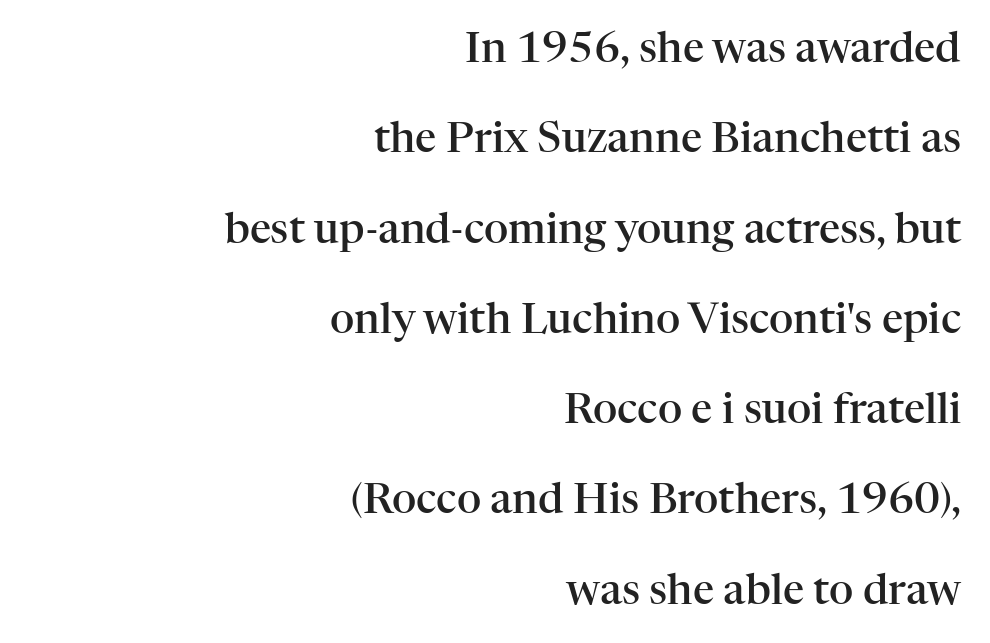
{"serif": "yes", "italic": "no", "bold": "semi", "weight": "semibold", "width": "normal", "stroke_contrast": "high", "x_height": "medium", "monospaced": "no", "underline": "no", "align": "right", "line_spacing": "loose", "line_spacing_ratio": 2.15, "letter_spacing": "normal", "letter_spacing_em": 0.0, "glyph_px": 42}
